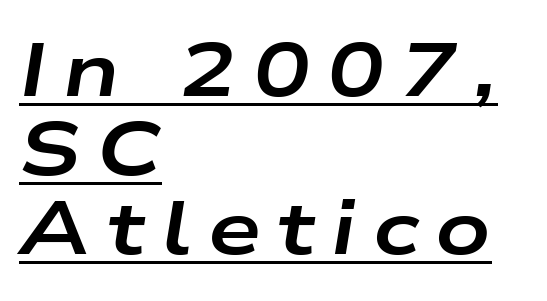
The image shows 76 px bold, wide type, italic (leaning right); set left-aligned, tight line spacing (1.04x), unusually wide letter spacing (+0.22 em), underlined; low stroke contrast and a medium x-height.
